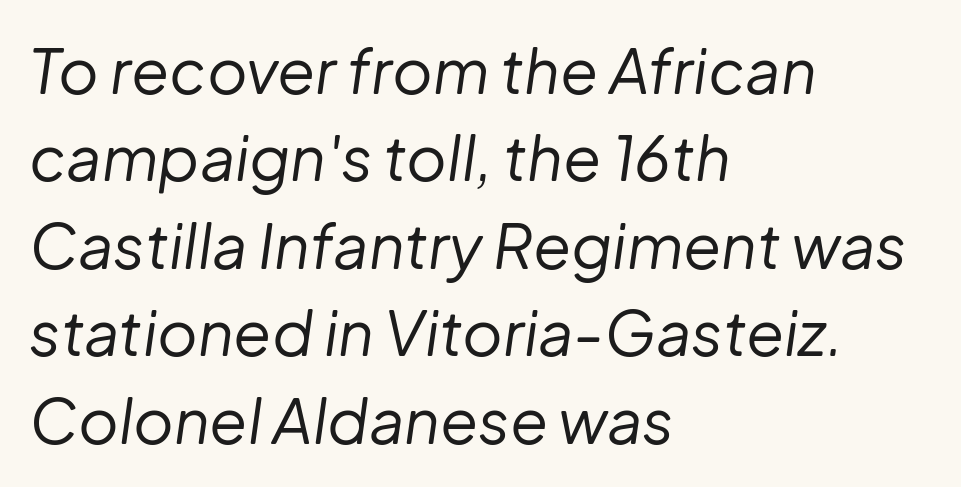
Q: Is the text bold? A: No.
Q: Is the text italic (slanted)? A: Yes, it leans right by about 8 degrees.
Q: Is the text underlined? A: No.
Q: How is the paragraph aligned? A: Left-aligned.
Q: Is the spacing between letters normal or unusually wide? A: Normal.
Q: Is the spacing between lines tight, normal or loose? A: Normal.
Q: Width (condensed, normal, or wide)? A: Normal.
Q: Stroke contrast? A: Low.
Q: x-height? A: Medium.
Q: Monospaced? A: No.
